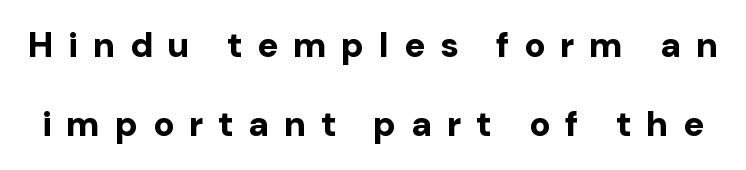
Q: Is the text bold? A: Yes.
Q: Is the text italic (slanted)? A: No, it is upright.
Q: Is the typeface a serif or a sans-serif typeface? A: Sans-serif.
Q: Is the text underlined? A: No.
Q: Is the spacing between letters normal or unusually wide? A: Unusually wide.
Q: Is the spacing between lines tight, normal or loose? A: Loose.
Q: Width (condensed, normal, or wide)? A: Normal.
Q: Stroke contrast? A: Low.
Q: x-height? A: Medium.
Q: Monospaced? A: No.
